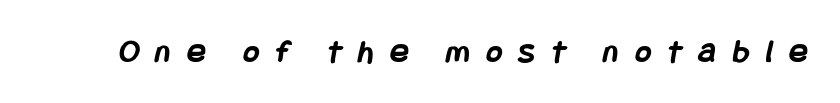
Q: Is the text bold? A: Yes.
Q: Is the typeface a serif or a sans-serif typeface? A: Sans-serif.
Q: Is the text underlined? A: No.
Q: Is the spacing between letters normal or unusually wide? A: Unusually wide.
Q: Width (condensed, normal, or wide)? A: Condensed.
Q: Stroke contrast? A: Low.
Q: x-height? A: Large.
